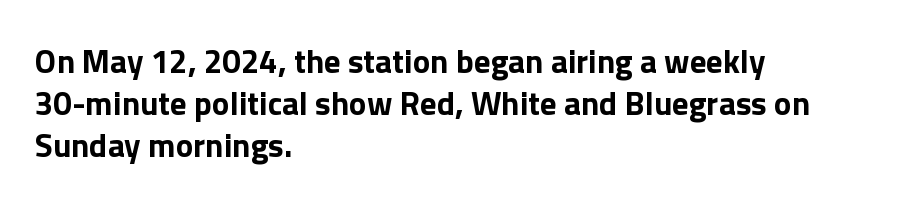
The image shows 33 px bold sans-serif type, upright; set left-aligned, normal line spacing (1.27x), normal letter spacing, not underlined; a medium x-height.
